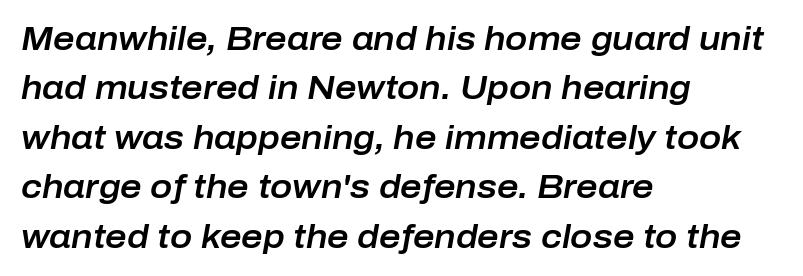
The image shows 33 px text type, italic (leaning right); set left-aligned, normal line spacing (1.5x), normal letter spacing, not underlined; low stroke contrast and a medium x-height.
